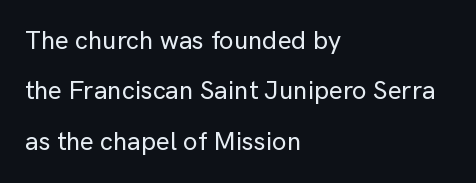
{"italic": "no", "underline": "no", "align": "left", "line_spacing": "loose", "line_spacing_ratio": 1.94, "letter_spacing": "normal", "letter_spacing_em": 0.0, "glyph_px": 26}
